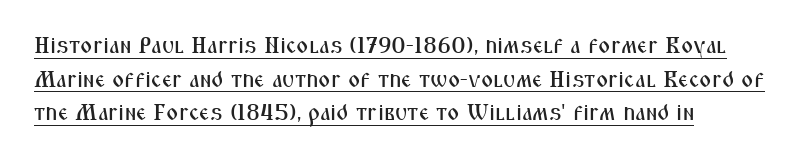
Italic? Not at all — the glyphs are vertical. A classic flush-left, rag-right setting is used for this passage. This sample carries an underscore along the baseline area. The face used here is rendered with its standard letterfit. The line-height multiplier appears to be the usual default.
